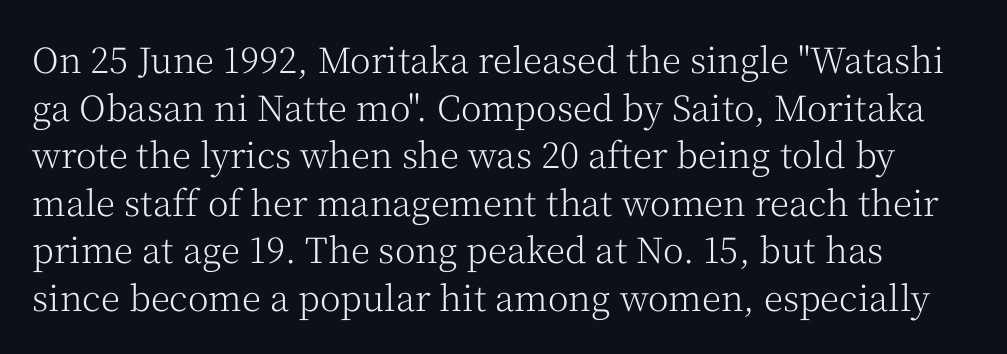
{"serif": "yes", "italic": "no", "bold": "no", "weight": "light", "width": "normal", "stroke_contrast": "medium", "x_height": "medium", "monospaced": "no", "underline": "no", "line_spacing": "normal", "line_spacing_ratio": 1.36, "letter_spacing": "normal", "letter_spacing_em": 0.0, "glyph_px": 35}
